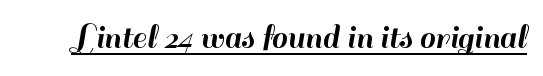
The image shows 35 px sans-serif type; set normal letter spacing, underlined; high stroke contrast and a small x-height.
